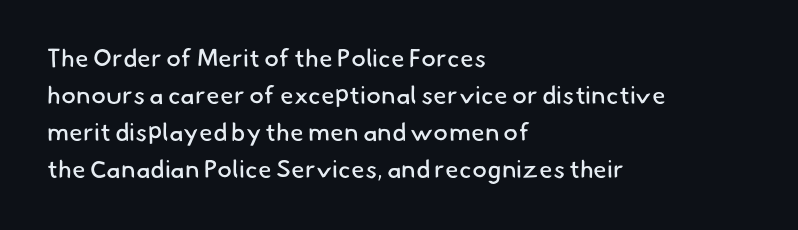
{"bold": "no", "underline": "no", "align": "left", "line_spacing": "normal", "line_spacing_ratio": 1.48, "letter_spacing": "normal", "letter_spacing_em": 0.0, "glyph_px": 25}
